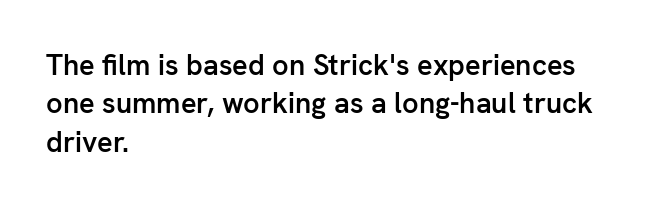
Q: Is the text bold? A: Semi-bold.
Q: Is the text italic (slanted)? A: No, it is upright.
Q: Is the typeface a serif or a sans-serif typeface? A: Sans-serif.
Q: Is the text underlined? A: No.
Q: How is the paragraph aligned? A: Left-aligned.
Q: Is the spacing between letters normal or unusually wide? A: Normal.
Q: Is the spacing between lines tight, normal or loose? A: Normal.
Q: Width (condensed, normal, or wide)? A: Normal.
Q: Stroke contrast? A: Low.
Q: x-height? A: Medium.
Q: Monospaced? A: No.
